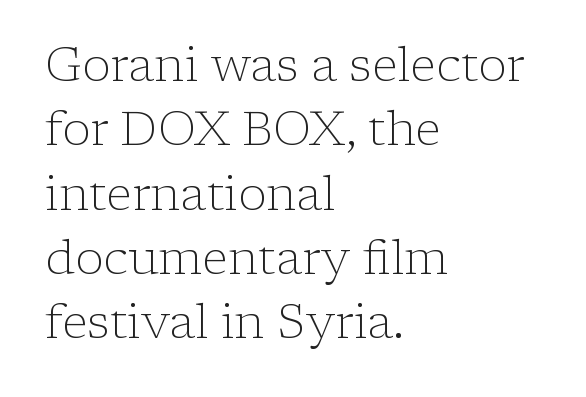
Q: Is the text bold? A: No.
Q: Is the text italic (slanted)? A: No, it is upright.
Q: Is the typeface a serif or a sans-serif typeface? A: Serif.
Q: Is the text underlined? A: No.
Q: How is the paragraph aligned? A: Left-aligned.
Q: Is the spacing between letters normal or unusually wide? A: Normal.
Q: Is the spacing between lines tight, normal or loose? A: Normal.
Q: Width (condensed, normal, or wide)? A: Normal.
Q: Stroke contrast? A: Low.
Q: x-height? A: Medium.
Q: Monospaced? A: No.
